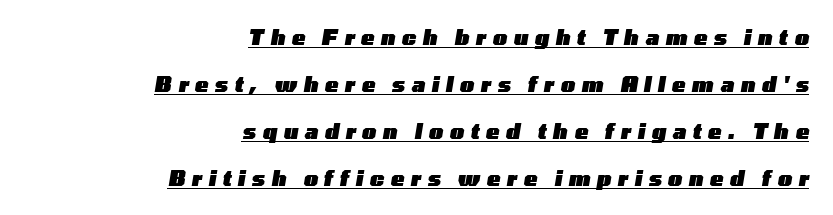
Q: Is the text bold? A: Yes.
Q: Is the text italic (slanted)? A: Yes, it leans right by about 10 degrees.
Q: Is the text underlined? A: Yes.
Q: How is the paragraph aligned? A: Right-aligned.
Q: Is the spacing between letters normal or unusually wide? A: Unusually wide.
Q: Is the spacing between lines tight, normal or loose? A: Loose.
